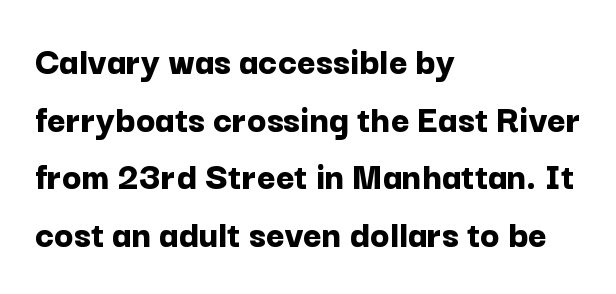
The image shows 40 px bold sans-serif type, upright; set left-aligned, normal line spacing (1.44x), normal letter spacing, not underlined; low stroke contrast and a medium x-height.
